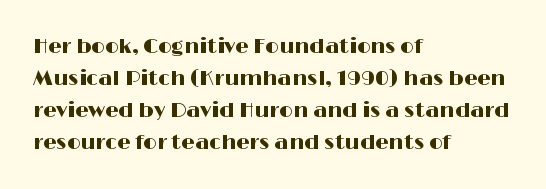
{"italic": "no", "underline": "no", "align": "left", "line_spacing": "normal", "line_spacing_ratio": 1.52, "letter_spacing": "normal", "letter_spacing_em": 0.0, "glyph_px": 21}
